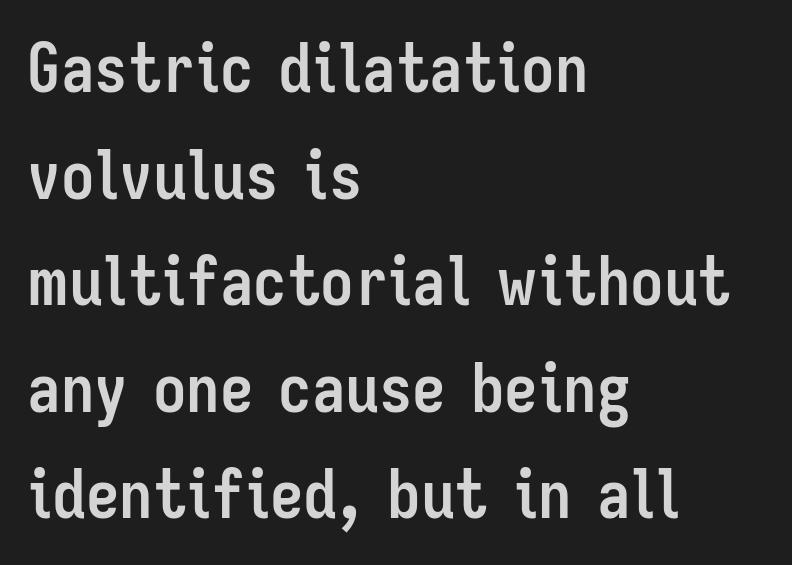
The image shows 67 px semibold, condensed sans-serif type, upright; set left-aligned, normal line spacing (1.59x), normal letter spacing, not underlined; low stroke contrast and a medium x-height.
